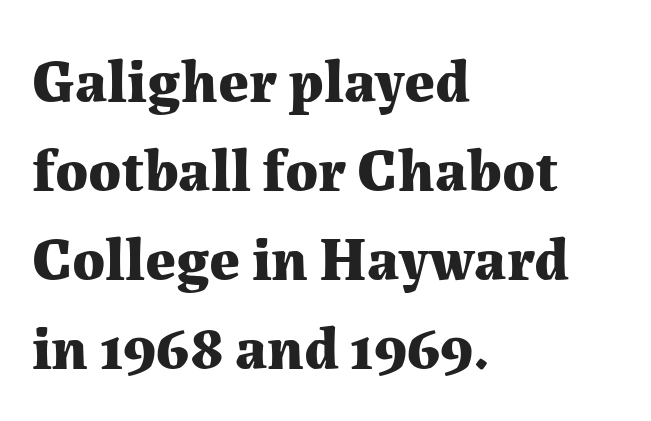
Q: Is the text bold? A: Yes.
Q: Is the text italic (slanted)? A: No, it is upright.
Q: Is the typeface a serif or a sans-serif typeface? A: Serif.
Q: Is the text underlined? A: No.
Q: How is the paragraph aligned? A: Left-aligned.
Q: Is the spacing between letters normal or unusually wide? A: Normal.
Q: Is the spacing between lines tight, normal or loose? A: Normal.
Q: Width (condensed, normal, or wide)? A: Normal.
Q: Stroke contrast? A: Medium.
Q: x-height? A: Medium.
Q: Monospaced? A: No.
